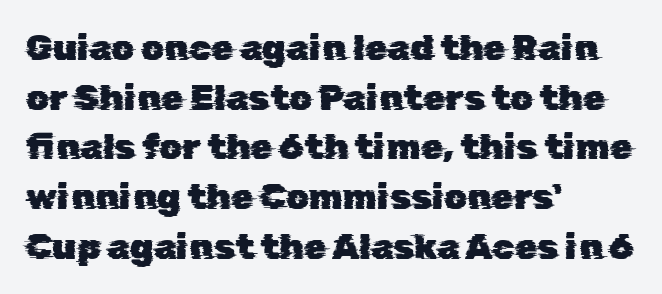
The image shows 36 px sans-serif type; set left-aligned, normal line spacing (1.38x), normal letter spacing, not underlined; low stroke contrast and a medium x-height.
